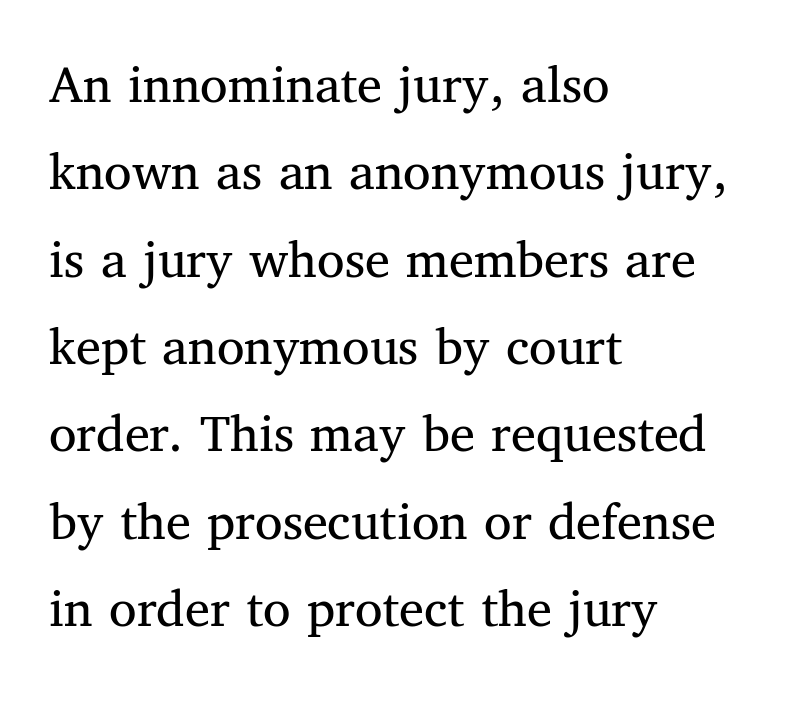
{"serif": "yes", "italic": "no", "bold": "no", "weight": "regular", "width": "normal", "stroke_contrast": "medium", "x_height": "medium", "monospaced": "no", "underline": "no", "align": "left", "line_spacing": "normal", "line_spacing_ratio": 1.56, "letter_spacing": "normal", "letter_spacing_em": 0.0, "glyph_px": 56}
